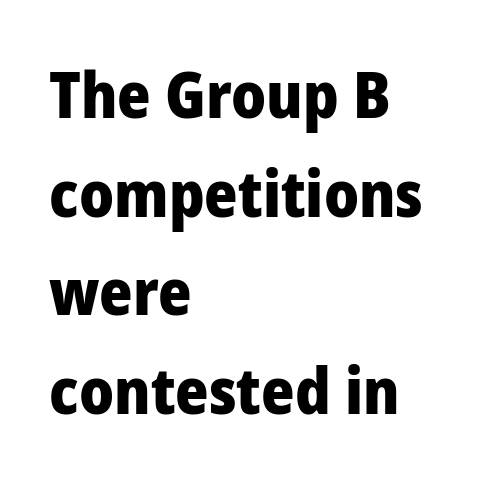
Compared with an ordinary text face, these strokes are far heavier — a full bold. You can tell it's not italic because the verticals are truly vertical. Tracking value appears to be zero — textbook default spacing. If you drew a ruler down the left edge, every line would touch it.
